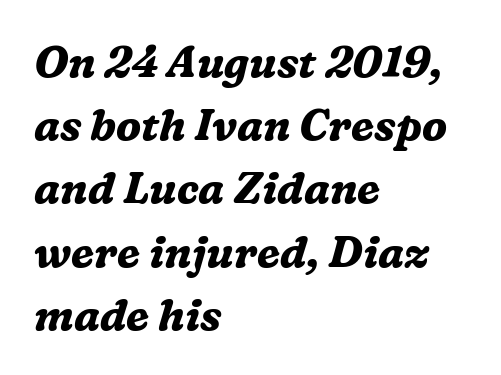
{"serif": "yes", "italic": "yes", "lean": "right", "slant_degrees": 16, "bold": "yes", "weight": "bold", "width": "normal", "stroke_contrast": "medium", "x_height": "medium", "monospaced": "no", "underline": "no", "align": "left", "line_spacing": "normal", "line_spacing_ratio": 1.47, "letter_spacing": "normal", "letter_spacing_em": 0.0, "glyph_px": 43}
